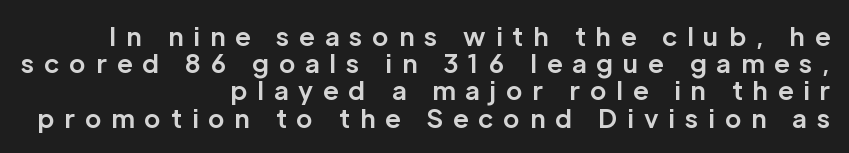
{"italic": "no", "bold": "yes", "underline": "no", "align": "right", "line_spacing": "tight", "line_spacing_ratio": 1.09, "letter_spacing": "wide", "letter_spacing_em": 0.4, "glyph_px": 25}
